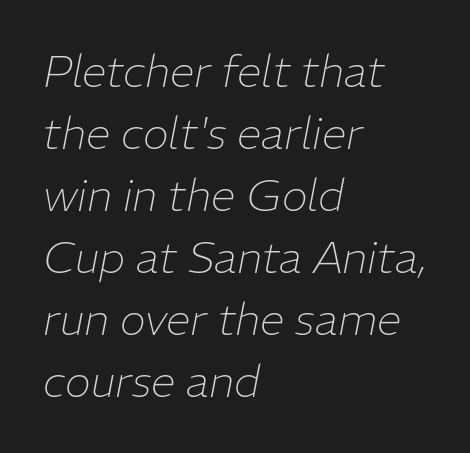
The image shows 44 px thin type, italic (leaning right); set left-aligned, normal line spacing (1.41x), normal letter spacing, not underlined; low stroke contrast and a medium x-height.
